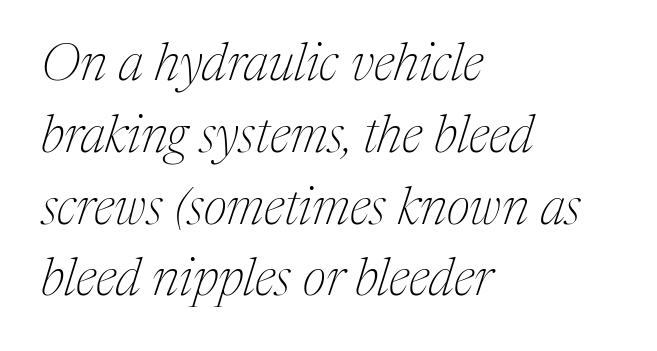
The image shows 52 px thin serif type, italic (leaning right); set left-aligned, normal line spacing (1.38x), normal letter spacing, not underlined; medium stroke contrast and a medium x-height.
